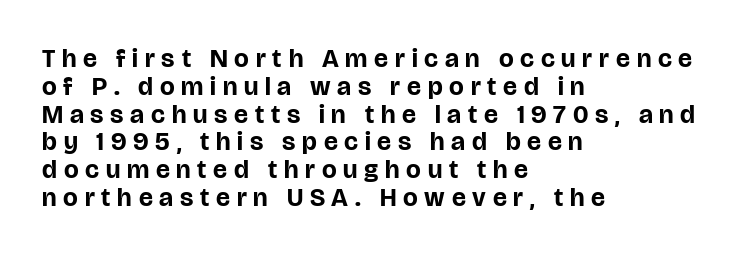
The image shows 26 px bold type, upright; set left-aligned, tight line spacing (1.07x), unusually wide letter spacing (+0.26 em), not underlined.
